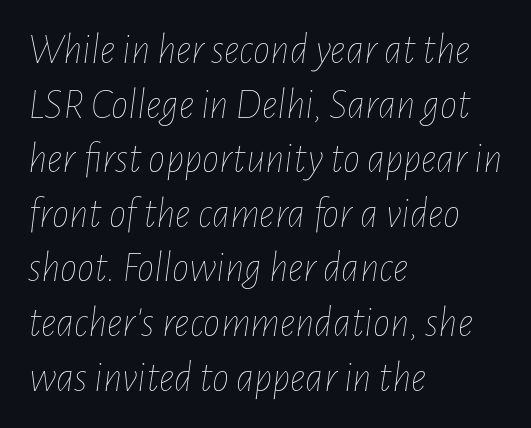
The image shows 43 px thin, condensed type, italic (leaning right); set left-aligned, normal line spacing (1.27x), normal letter spacing, not underlined; low stroke contrast and a medium x-height.
